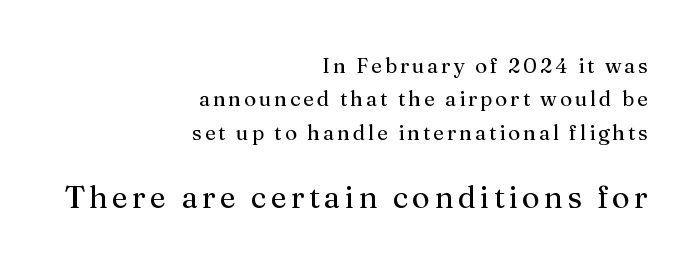
Q: Is the text bold? A: No.
Q: Is the text italic (slanted)? A: No, it is upright.
Q: Is the typeface a serif or a sans-serif typeface? A: Serif.
Q: Is the text underlined? A: No.
Q: How is the paragraph aligned? A: Right-aligned.
Q: Is the spacing between lines tight, normal or loose? A: Normal.
Q: Which block of text is set in a larger size, the first (top) or the second (bottom)? A: The second (bottom) one.
Q: Width (condensed, normal, or wide)? A: Normal.
Q: Stroke contrast? A: Medium.
Q: x-height? A: Medium.
Q: Monospaced? A: No.
